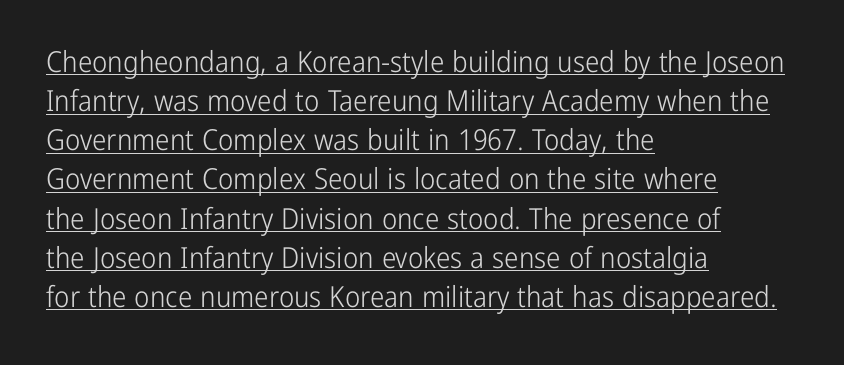
Q: Is the text bold? A: No.
Q: Is the text italic (slanted)? A: No, it is upright.
Q: Is the typeface a serif or a sans-serif typeface? A: Sans-serif.
Q: Is the text underlined? A: Yes.
Q: How is the paragraph aligned? A: Left-aligned.
Q: Is the spacing between letters normal or unusually wide? A: Normal.
Q: Is the spacing between lines tight, normal or loose? A: Normal.
Q: Width (condensed, normal, or wide)? A: Condensed.
Q: Stroke contrast? A: Low.
Q: x-height? A: Medium.
Q: Monospaced? A: No.
